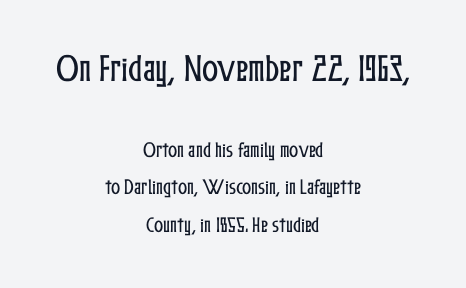
Typesetter's note — upper block bumped up in size, lower block left smaller. Short note: letters normally spaced. Vertically, the passage feels expansive, rows floating well apart. Leftover space on each line is divided equally before and after the words.
